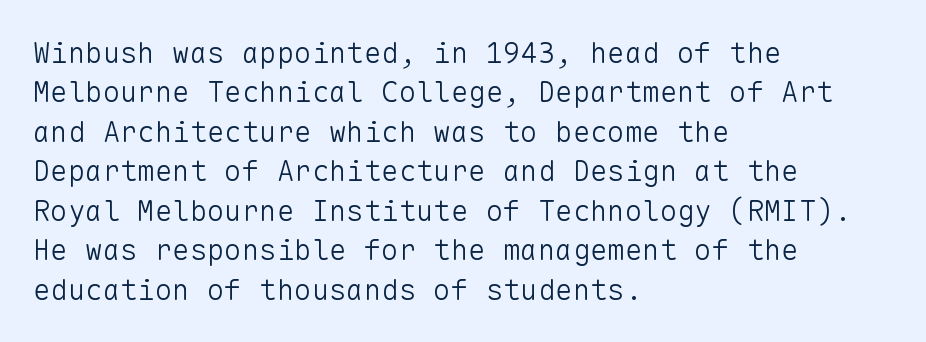
The image shows 29 px light sans-serif type, upright, monospaced; set left-aligned, normal line spacing (1.36x), normal letter spacing, not underlined; low stroke contrast and a medium x-height.
